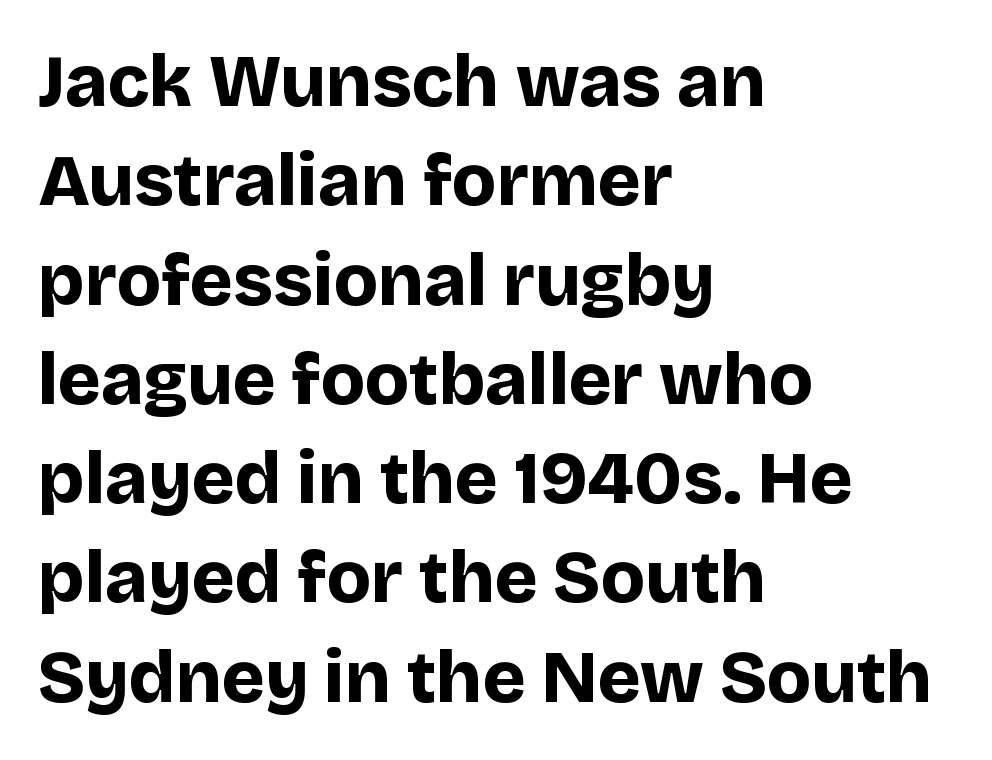
Q: Is the text bold? A: Yes.
Q: Is the text italic (slanted)? A: No, it is upright.
Q: Is the typeface a serif or a sans-serif typeface? A: Sans-serif.
Q: Is the text underlined? A: No.
Q: How is the paragraph aligned? A: Left-aligned.
Q: Is the spacing between letters normal or unusually wide? A: Normal.
Q: Is the spacing between lines tight, normal or loose? A: Normal.
Q: Width (condensed, normal, or wide)? A: Normal.
Q: Stroke contrast? A: Low.
Q: x-height? A: Large.
Q: Monospaced? A: No.
